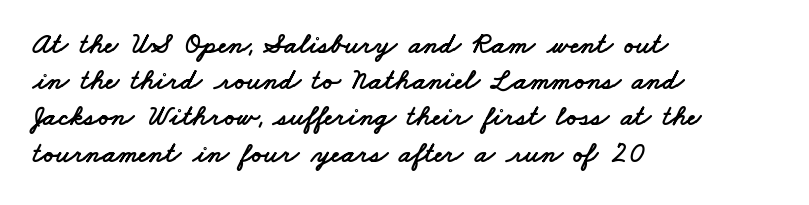
The image shows 29 px wide sans-serif type; set left-aligned, normal line spacing (1.25x), normal letter spacing, not underlined; low stroke contrast and a small x-height.
